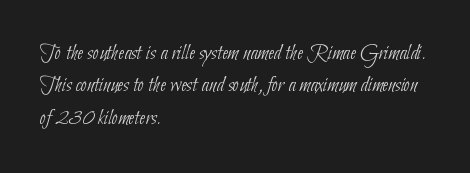
{"bold": "no", "underline": "no", "align": "left", "line_spacing": "normal", "line_spacing_ratio": 1.47, "letter_spacing": "normal", "letter_spacing_em": 0.0, "glyph_px": 22}
